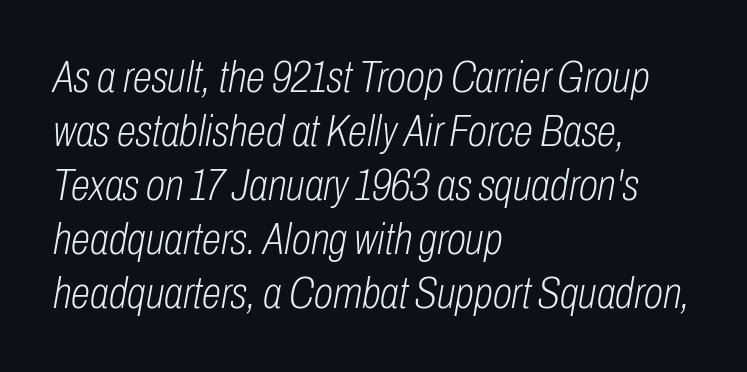
The image shows 44 px light, condensed type, italic (leaning right); set left-aligned, line spacing 1.23x, normal letter spacing, not underlined; low stroke contrast and a medium x-height.
